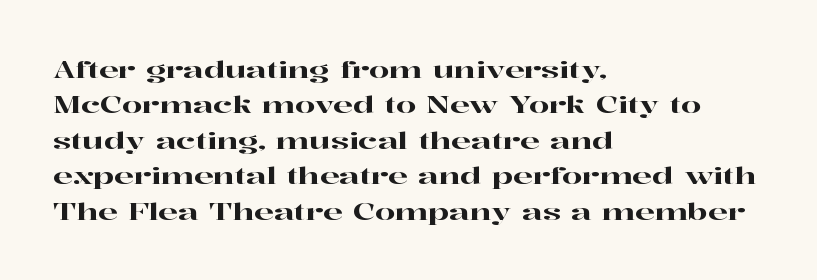
The image shows 23 px text type, upright; set left-aligned, normal line spacing (1.54x), normal letter spacing, not underlined.
